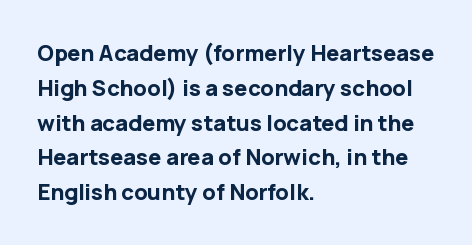
{"italic": "no", "bold": "yes", "underline": "no", "align": "left", "line_spacing": "normal", "line_spacing_ratio": 1.58, "letter_spacing": "normal", "letter_spacing_em": 0.0, "glyph_px": 22}
